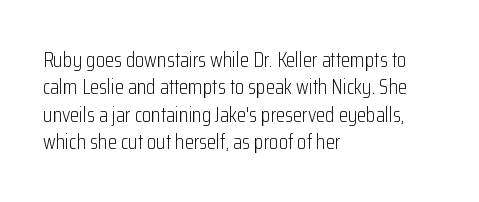
{"italic": "no", "bold": "no", "underline": "no", "align": "left", "line_spacing": "normal", "line_spacing_ratio": 1.3, "letter_spacing": "normal", "letter_spacing_em": 0.0, "glyph_px": 21}
